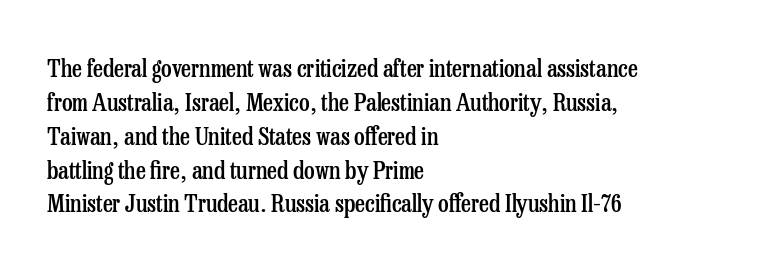
Does the weight exceed regular? Yes, but only to semibold. The glyphs are unaccompanied by any horizontal stroke below them. Line starts are locked; line ends wander. Leading: standard.
